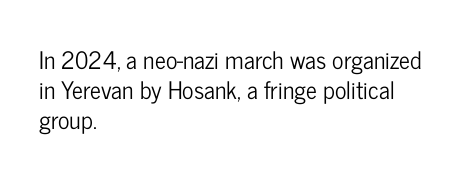
The image shows 24 px text type, upright; set left-aligned, normal line spacing (1.26x), normal letter spacing, not underlined.
